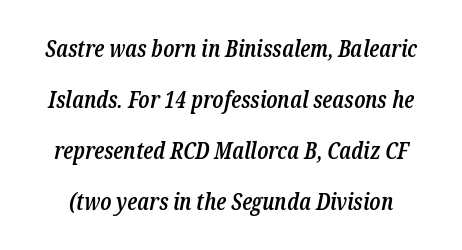
The image shows 23 px text type, italic (leaning right); set loose line spacing (2.22x), normal letter spacing, not underlined.
